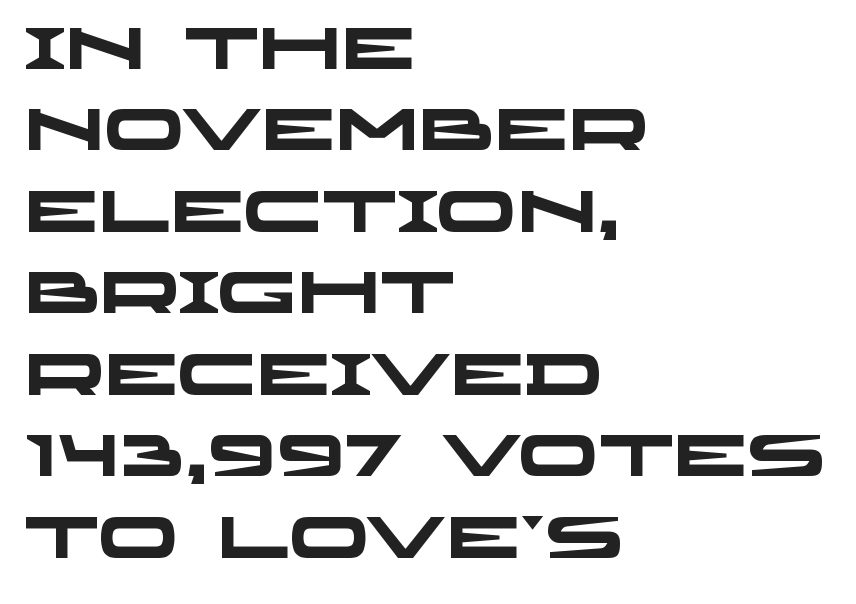
These lines carry a lot of weight — the face is fully bold. Successive baselines arrive at the customary interval. The text was rendered using a sans face with plain stroke endings. Which margin do the lines hug? The left one — the right edge is uneven. Clear beneath every line of the passage.
